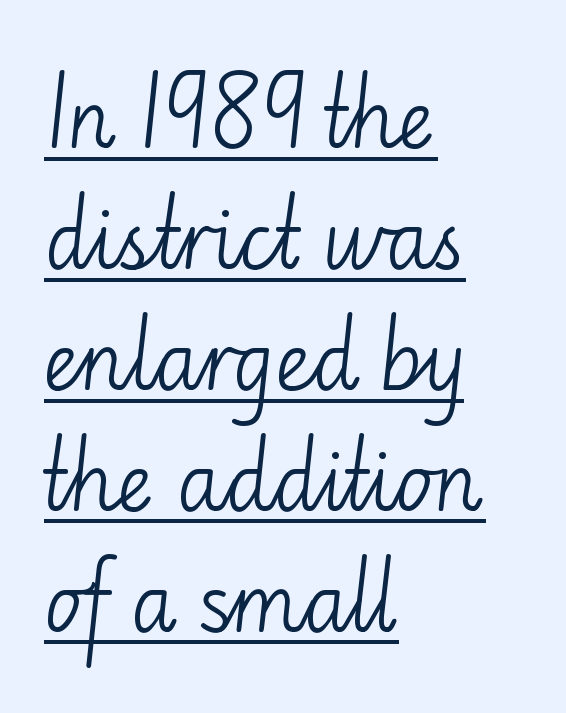
The image shows 78 px light sans-serif type; set left-aligned, normal line spacing (1.55x), normal letter spacing, underlined; low stroke contrast and a small x-height.
